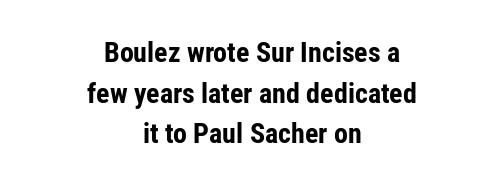
Is there much room between lines? A standard amount, neither cramped nor airy. The compositor balanced each line on the midline. Unmarked baselines from the first word to the last. This rendering employs a face without finishing strokes, i.e., a sans-serif. Every stem runs plumb, perpendicular to the baseline.
